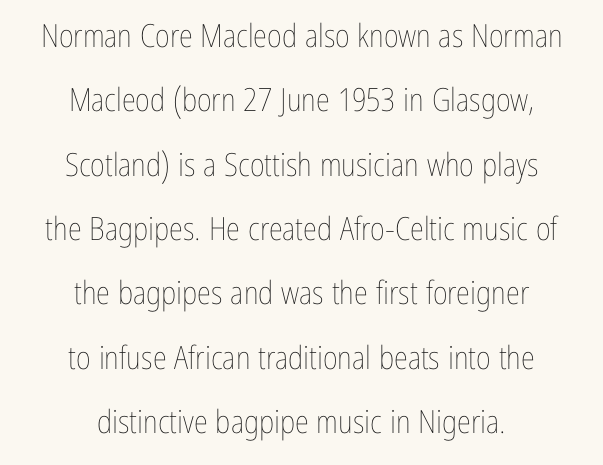
The lines in this sample share a center point and differ in where they start and stop. The designer dialed line spacing up above the default. Has an underline been added? It has not. Nothing heavy about these letters — not bold at all. The rendering uses natural spacing where letterforms have individual widths. The tracking reads as untouched default to a designer's eye.
